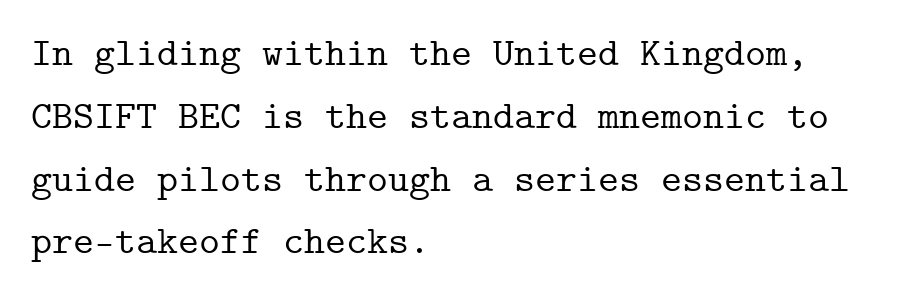
The image shows 40 px serif type, upright, monospaced; set left-aligned, normal line spacing (1.57x), normal letter spacing, not underlined; low stroke contrast and a medium x-height.
